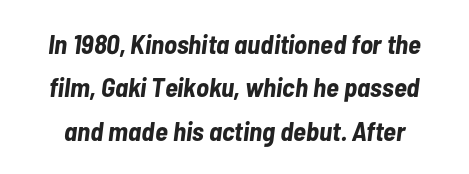
The font is running at its bold setting. The face used here has a pronounced slope to its letters. Students, observe: this is what conventionally led text looks like. Compared with typical body copy, the letter spacing here is the same. Underlining? Definitely not there.
